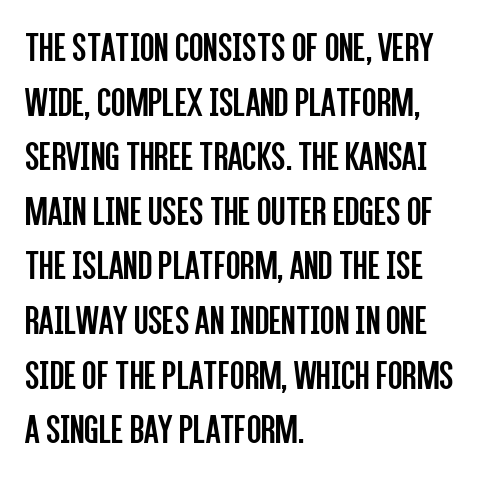
{"serif": "no", "italic": "no", "bold": "no", "weight": "regular", "width": "condensed", "stroke_contrast": "low", "x_height": "large", "monospaced": "no", "underline": "no", "align": "left", "line_spacing": "normal", "line_spacing_ratio": 1.3, "letter_spacing": "normal", "letter_spacing_em": 0.0, "glyph_px": 42}
